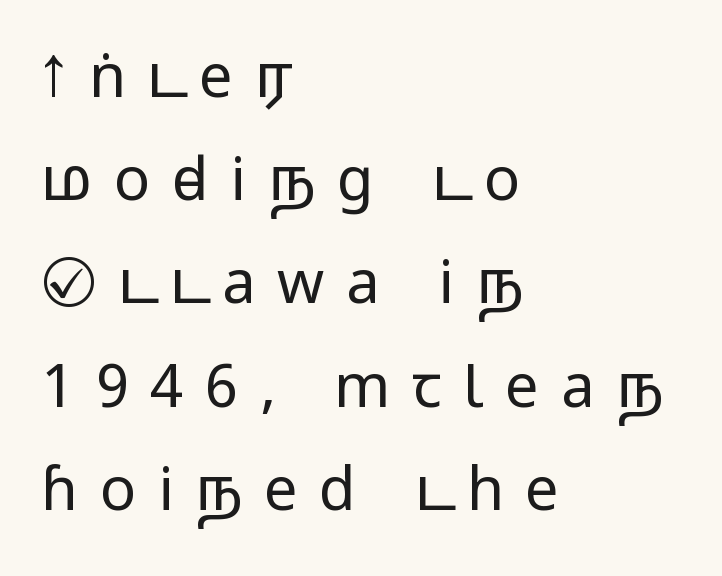
{"serif": "no", "italic": "no", "bold": "no", "weight": "regular", "width": "wide", "stroke_contrast": "low", "x_height": "medium", "monospaced": "no", "underline": "no", "align": "left", "line_spacing_ratio": 1.72, "letter_spacing": "wide", "letter_spacing_em": 0.36, "glyph_px": 60}
